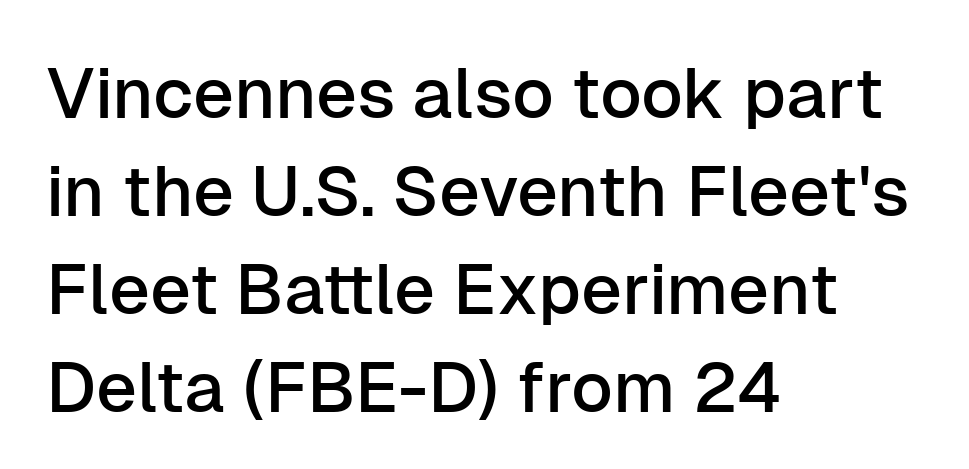
Q: Is the text italic (slanted)? A: No, it is upright.
Q: Is the typeface a serif or a sans-serif typeface? A: Sans-serif.
Q: Is the text underlined? A: No.
Q: How is the paragraph aligned? A: Left-aligned.
Q: Is the spacing between letters normal or unusually wide? A: Normal.
Q: Is the spacing between lines tight, normal or loose? A: Normal.
Q: Width (condensed, normal, or wide)? A: Normal.
Q: Stroke contrast? A: Low.
Q: x-height? A: Medium.
Q: Monospaced? A: No.
